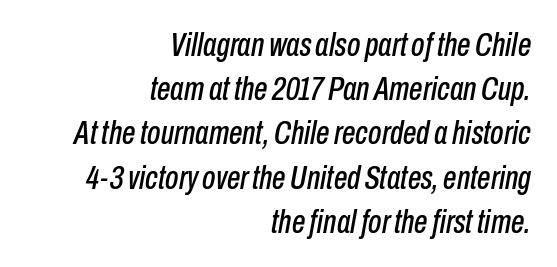
The image shows 34 px condensed type, italic (leaning right); set right-aligned, normal line spacing (1.3x), normal letter spacing, not underlined; low stroke contrast and a medium x-height.
